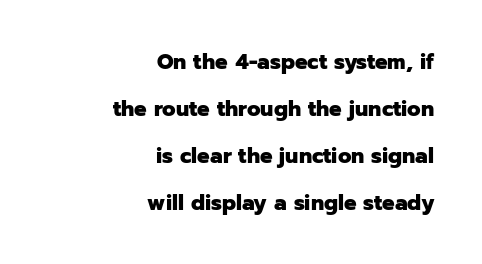
{"italic": "no", "bold": "yes", "underline": "no", "align": "right", "line_spacing": "loose", "line_spacing_ratio": 2.13, "letter_spacing": "normal", "letter_spacing_em": 0.0, "glyph_px": 22}
